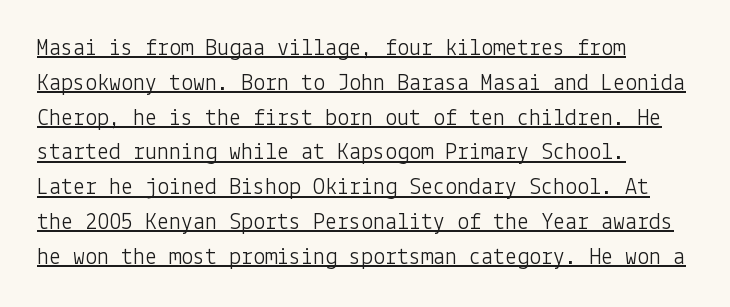
Q: Is the text bold? A: No.
Q: Is the text italic (slanted)? A: No, it is upright.
Q: Is the text underlined? A: Yes.
Q: How is the paragraph aligned? A: Left-aligned.
Q: Is the spacing between letters normal or unusually wide? A: Normal.
Q: Is the spacing between lines tight, normal or loose? A: Normal.
